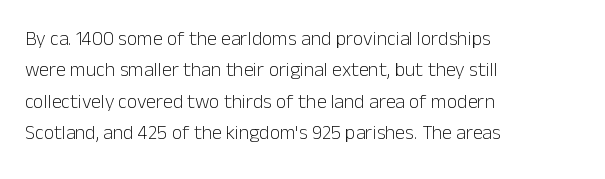
Q: Is the text bold? A: No.
Q: Is the text italic (slanted)? A: No, it is upright.
Q: Is the text underlined? A: No.
Q: How is the paragraph aligned? A: Left-aligned.
Q: Is the spacing between letters normal or unusually wide? A: Normal.
Q: Is the spacing between lines tight, normal or loose? A: Normal.
